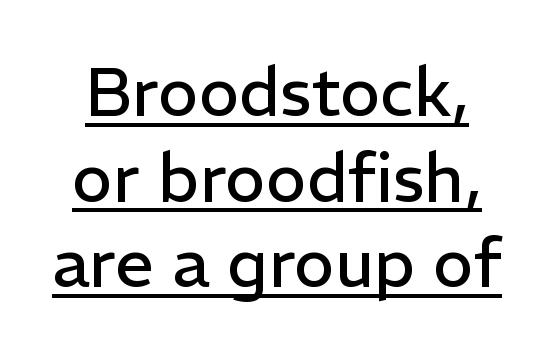
Q: Is the text bold? A: No.
Q: Is the text italic (slanted)? A: No, it is upright.
Q: Is the typeface a serif or a sans-serif typeface? A: Sans-serif.
Q: Is the text underlined? A: Yes.
Q: Is the spacing between letters normal or unusually wide? A: Normal.
Q: Is the spacing between lines tight, normal or loose? A: Normal.
Q: Width (condensed, normal, or wide)? A: Normal.
Q: Stroke contrast? A: Low.
Q: x-height? A: Medium.
Q: Monospaced? A: No.
